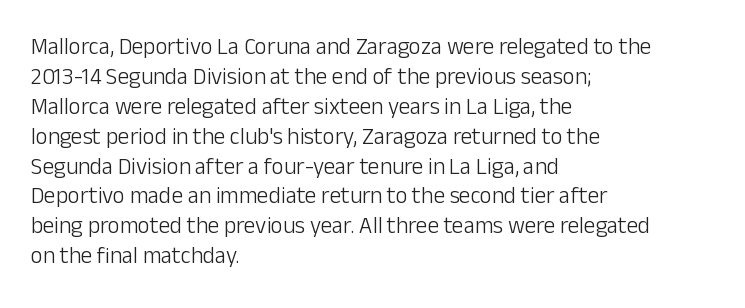
The image shows 23 px text type, upright; set left-aligned, normal line spacing (1.3x), normal letter spacing, not underlined.
